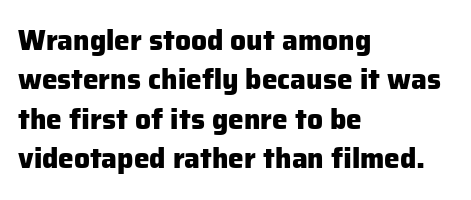
Q: Is the text bold? A: Yes.
Q: Is the text italic (slanted)? A: No, it is upright.
Q: Is the typeface a serif or a sans-serif typeface? A: Sans-serif.
Q: Is the text underlined? A: No.
Q: How is the paragraph aligned? A: Left-aligned.
Q: Is the spacing between letters normal or unusually wide? A: Normal.
Q: Is the spacing between lines tight, normal or loose? A: Normal.
Q: Width (condensed, normal, or wide)? A: Normal.
Q: Stroke contrast? A: Low.
Q: x-height? A: Medium.
Q: Monospaced? A: No.
